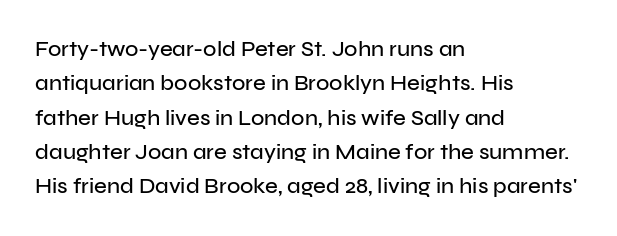
{"italic": "no", "underline": "no", "align": "left", "line_spacing": "normal", "line_spacing_ratio": 1.56, "letter_spacing": "normal", "letter_spacing_em": 0.0, "glyph_px": 22}
